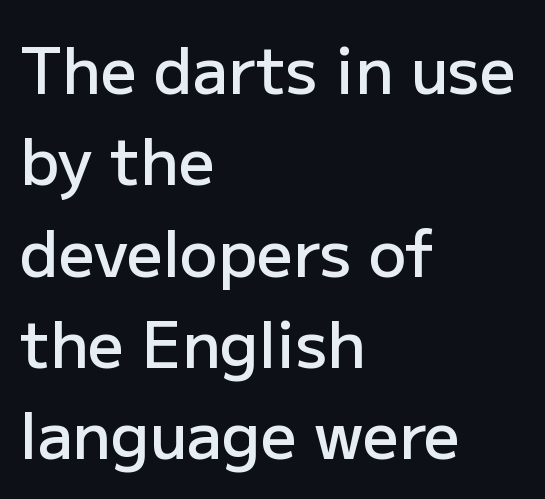
{"serif": "no", "italic": "no", "bold": "semi", "weight": "semibold", "width": "normal", "stroke_contrast": "low", "x_height": "medium", "monospaced": "no", "underline": "no", "align": "left", "line_spacing": "normal", "line_spacing_ratio": 1.45, "letter_spacing": "normal", "letter_spacing_em": 0.0, "glyph_px": 63}
